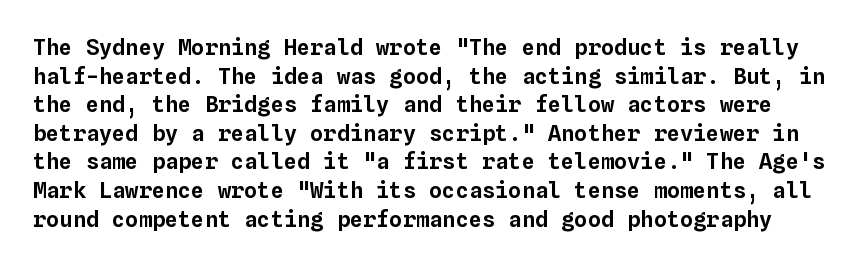
The image shows 22 px text type, upright; set normal line spacing (1.3x), normal letter spacing, not underlined.
